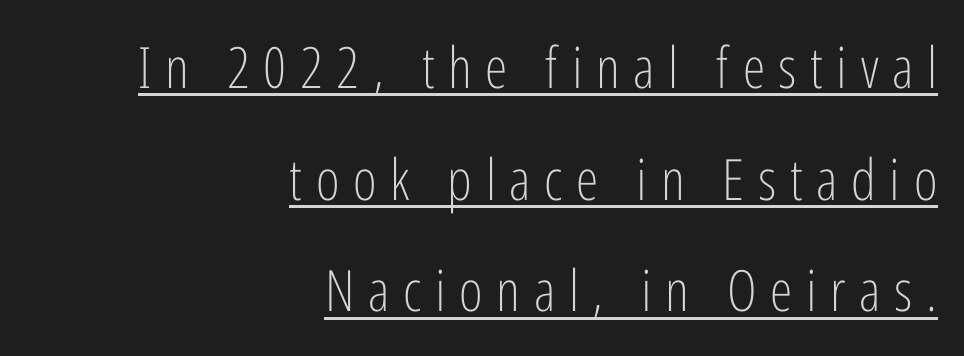
The image shows 57 px light, condensed sans-serif type, upright; set right-aligned, loose line spacing (1.96x), unusually wide letter spacing (+0.24 em), underlined; low stroke contrast and a medium x-height.
